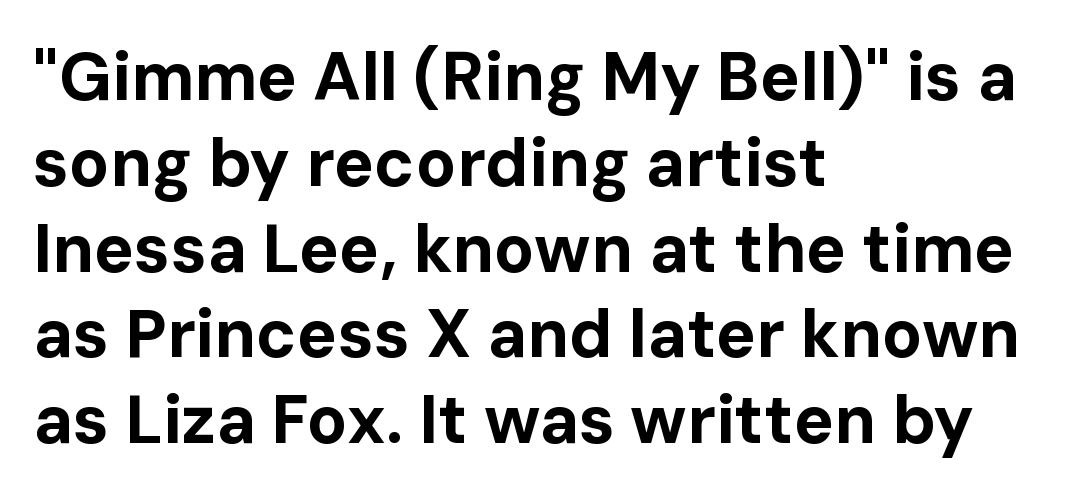
The image shows 67 px bold sans-serif type, upright; set left-aligned, normal line spacing (1.28x), normal letter spacing, not underlined; low stroke contrast and a medium x-height.
